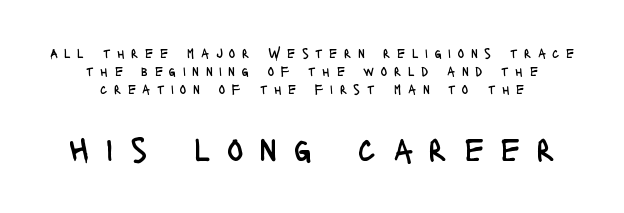
The image shows 35 px regular-weight, condensed sans-serif type, upright; set centered, normal line spacing (1.29x), unusually wide letter spacing (+0.47 em), not underlined; the second (bottom) block is 2.5x larger; low stroke contrast and a large x-height.
